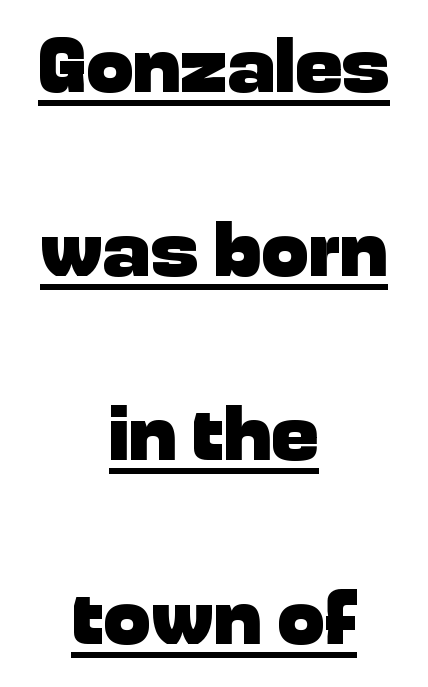
Q: Is the text bold? A: Yes.
Q: Is the text italic (slanted)? A: No, it is upright.
Q: Is the typeface a serif or a sans-serif typeface? A: Sans-serif.
Q: Is the text underlined? A: Yes.
Q: How is the paragraph aligned? A: Centered.
Q: Is the spacing between letters normal or unusually wide? A: Normal.
Q: Is the spacing between lines tight, normal or loose? A: Loose.
Q: Width (condensed, normal, or wide)? A: Normal.
Q: Stroke contrast? A: Low.
Q: x-height? A: Medium.
Q: Monospaced? A: No.
